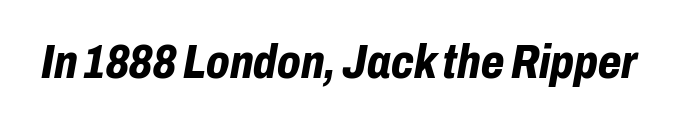
{"italic": "yes", "lean": "right", "slant_degrees": 10, "bold": "yes", "weight": "bold", "width": "condensed", "stroke_contrast": "low", "x_height": "medium", "monospaced": "no", "underline": "no", "letter_spacing": "normal", "letter_spacing_em": 0.0, "glyph_px": 48}
